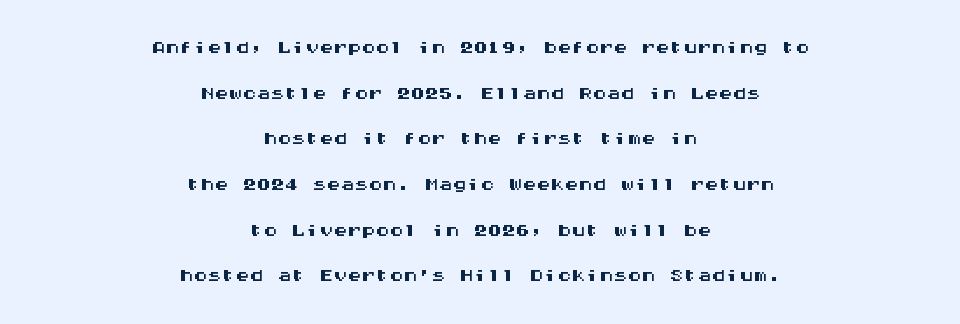
The image shows 28 px wide sans-serif type, upright, monospaced; set centered, normal line spacing (1.63x), normal letter spacing, not underlined; medium stroke contrast and a large x-height.
